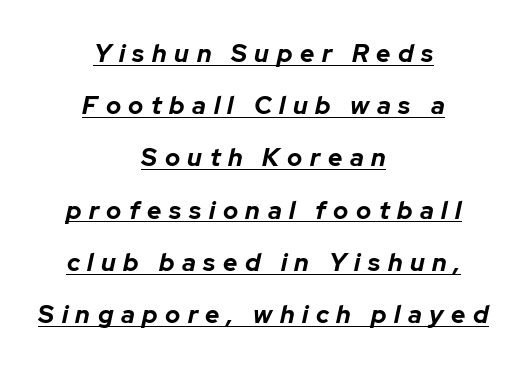
Q: Is the text bold? A: Yes.
Q: Is the text italic (slanted)? A: Yes, it leans right by about 12 degrees.
Q: Is the text underlined? A: Yes.
Q: How is the paragraph aligned? A: Centered.
Q: Is the spacing between letters normal or unusually wide? A: Unusually wide.
Q: Is the spacing between lines tight, normal or loose? A: Loose.
